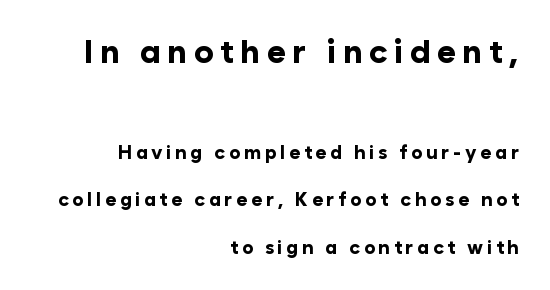
Q: Is the text bold? A: Yes.
Q: Is the text italic (slanted)? A: No, it is upright.
Q: Is the typeface a serif or a sans-serif typeface? A: Sans-serif.
Q: Is the text underlined? A: No.
Q: How is the paragraph aligned? A: Right-aligned.
Q: Is the spacing between lines tight, normal or loose? A: Loose.
Q: Which block of text is set in a larger size, the first (top) or the second (bottom)? A: The first (top) one.
Q: Width (condensed, normal, or wide)? A: Normal.
Q: Stroke contrast? A: Low.
Q: x-height? A: Medium.
Q: Monospaced? A: No.
